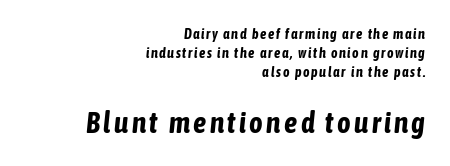
{"italic": "yes", "lean": "right", "slant_degrees": 6, "bold": "yes", "weight": "bold", "width": "condensed", "stroke_contrast": "low", "x_height": "medium", "monospaced": "no", "underline": "no", "align": "right", "line_spacing": "normal", "line_spacing_ratio": 1.36, "larger_block": "second", "size_ratio": 2.07, "glyph_px": 29}
